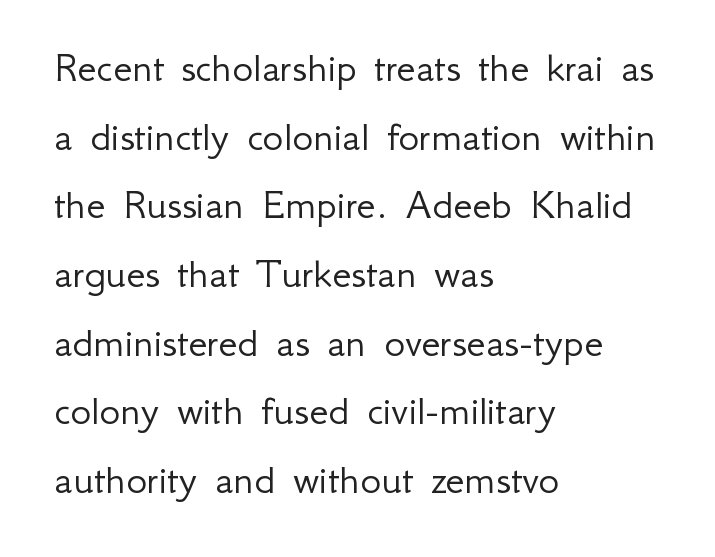
The face used here is proportionally spaced, like ordinary book or web type. There is no visible air inserted between adjacent glyphs. Italic? Not at all — the glyphs are vertical. Vertical spacing — default. Beneath every word, the page is bare.
